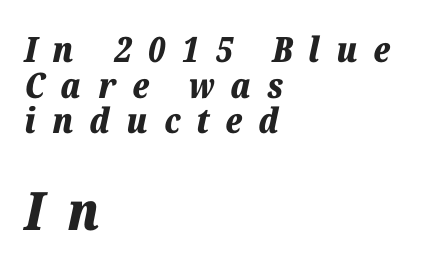
Loose tracking; the words dissolve into strings of separated letters. Typesetter's note — lower block bumped up in size, upper block left smaller. The typography opts for an oblique posture over an upright one. These lines stack with their left ends in a neat column.
